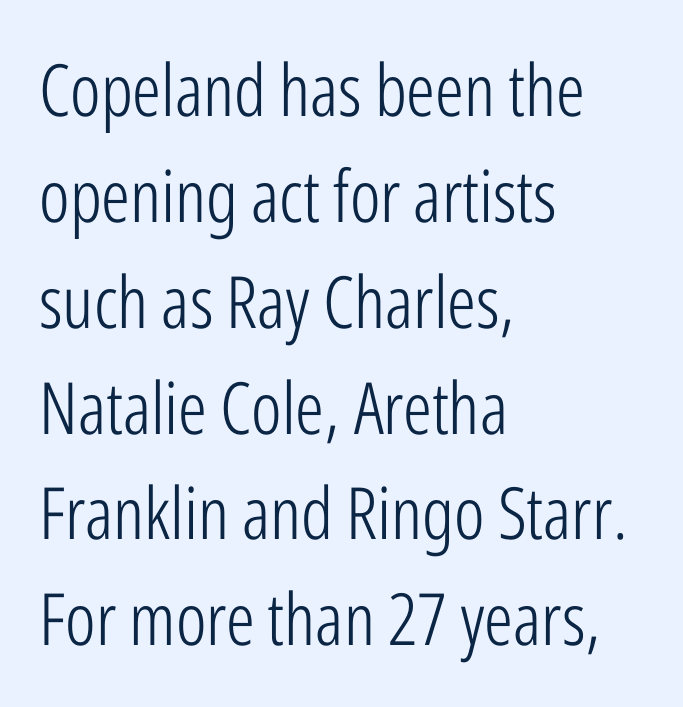
{"serif": "no", "italic": "no", "bold": "no", "weight": "light", "width": "condensed", "stroke_contrast": "low", "x_height": "medium", "monospaced": "no", "underline": "no", "align": "left", "line_spacing": "normal", "line_spacing_ratio": 1.47, "letter_spacing": "normal", "letter_spacing_em": 0.0, "glyph_px": 72}
